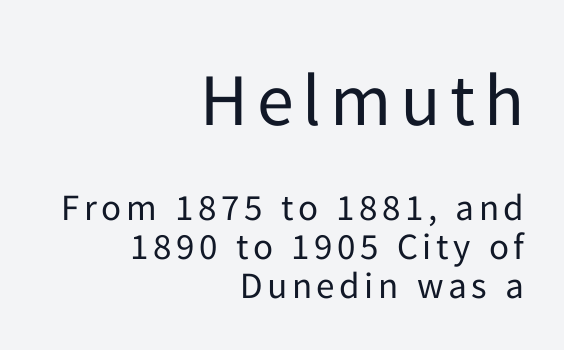
The image shows 74 px regular-weight sans-serif type, upright; set right-aligned, tight line spacing (1.05x), not underlined; the first (top) block is 2.0x larger; low stroke contrast and a medium x-height.
